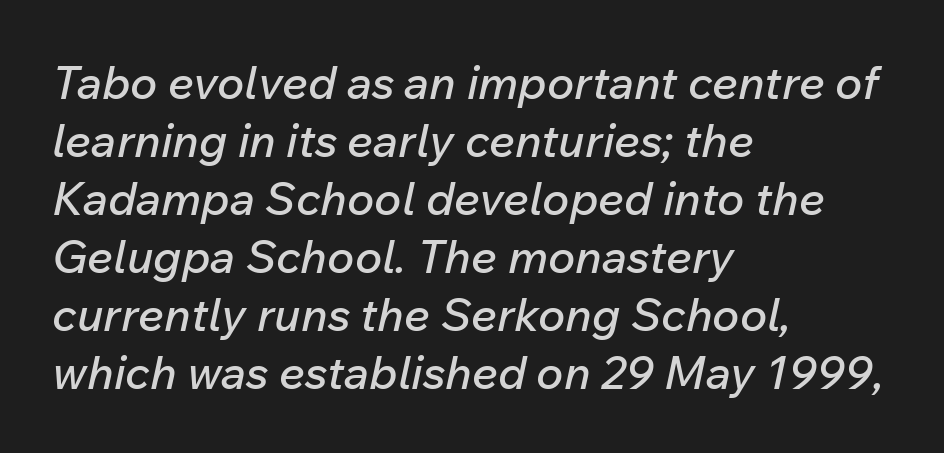
The image shows 46 px text type, italic (leaning right); set left-aligned, normal line spacing (1.26x), normal letter spacing, not underlined; low stroke contrast and a medium x-height.
